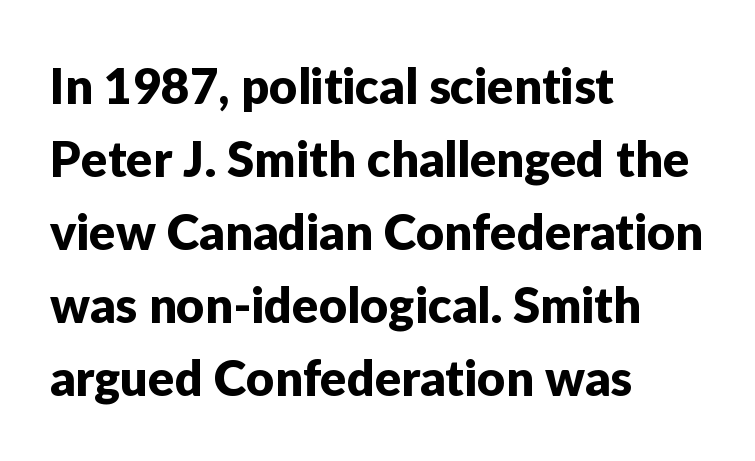
{"serif": "no", "italic": "no", "width": "normal", "stroke_contrast": "low", "x_height": "medium", "monospaced": "no", "underline": "no", "align": "left", "line_spacing": "normal", "line_spacing_ratio": 1.49, "letter_spacing": "normal", "letter_spacing_em": 0.0, "glyph_px": 49}
